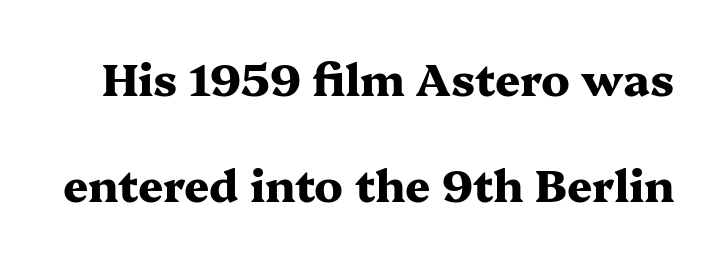
Q: Is the text bold? A: Yes.
Q: Is the text italic (slanted)? A: No, it is upright.
Q: Is the typeface a serif or a sans-serif typeface? A: Serif.
Q: Is the text underlined? A: No.
Q: Is the spacing between letters normal or unusually wide? A: Normal.
Q: Is the spacing between lines tight, normal or loose? A: Loose.
Q: Width (condensed, normal, or wide)? A: Wide.
Q: Stroke contrast? A: Medium.
Q: x-height? A: Medium.
Q: Monospaced? A: No.
